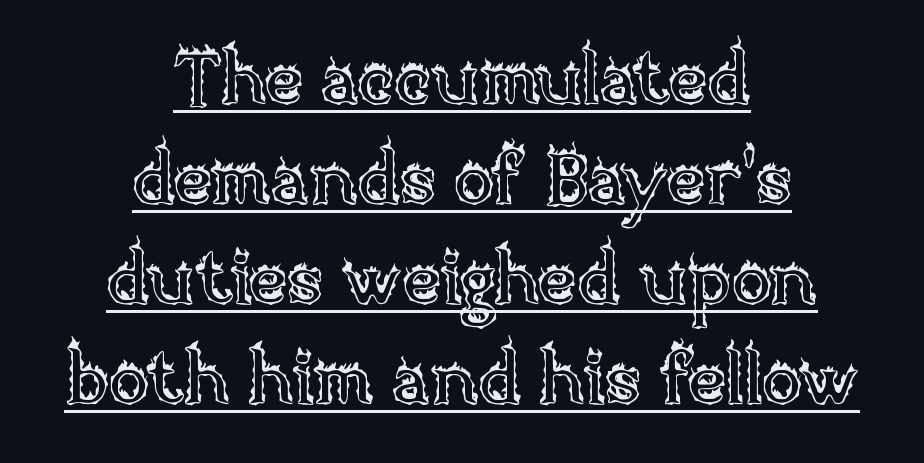
The image shows 74 px text type, upright; set centered, normal line spacing (1.35x), normal letter spacing, underlined; a large x-height.
